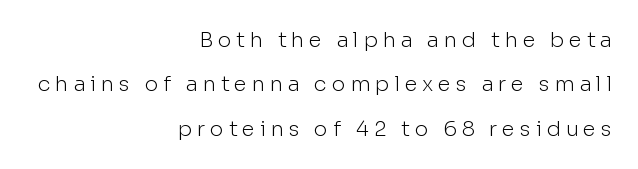
{"italic": "no", "bold": "no", "underline": "no", "align": "right", "line_spacing": "loose", "line_spacing_ratio": 2.11, "letter_spacing": "wide", "letter_spacing_em": 0.23, "glyph_px": 21}
